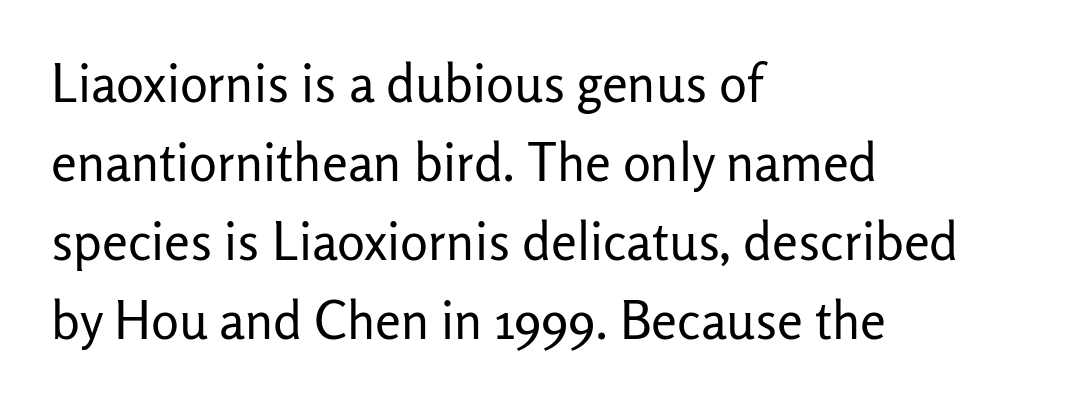
No word sits above an underline. Teacher's note: observe the even left margin — that is flush-left alignment. The passage shown is typed in a proportional face where columns would drift. Students, observe: this is what conventionally led text looks like. The weight would be labelled regular, book, light, or lighter still. The typography opts for an upright posture over an oblique one.
